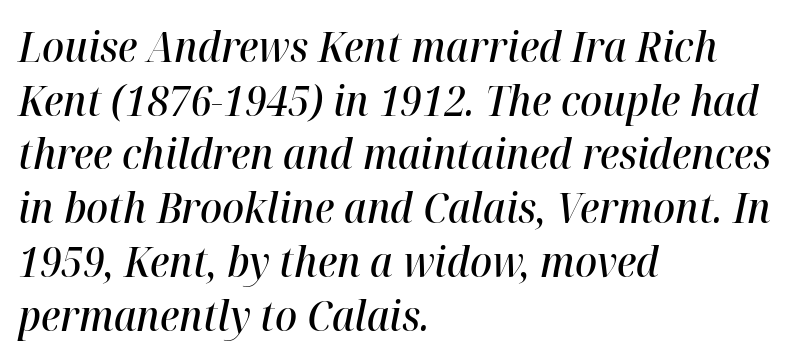
{"italic": "yes", "lean": "right", "slant_degrees": 12, "bold": "semi", "weight": "semibold", "width": "normal", "stroke_contrast": "high", "x_height": "medium", "monospaced": "no", "underline": "no", "align": "left", "line_spacing": "normal", "line_spacing_ratio": 1.31, "letter_spacing": "normal", "letter_spacing_em": 0.0, "glyph_px": 41}
